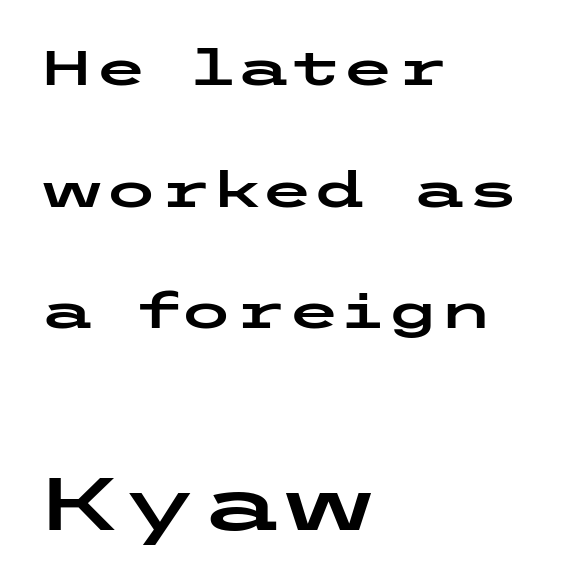
{"serif": "no", "italic": "no", "width": "wide", "stroke_contrast": "low", "x_height": "medium", "underline": "no", "align": "left", "line_spacing": "loose", "line_spacing_ratio": 2.48, "letter_spacing": "normal", "letter_spacing_em": 0.0, "larger_block": "second", "size_ratio": 1.49, "glyph_px": 73}
